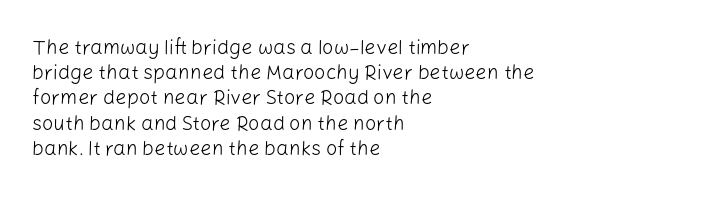
Q: Is the text bold? A: No.
Q: Is the text italic (slanted)? A: No, it is upright.
Q: Is the text underlined? A: No.
Q: How is the paragraph aligned? A: Left-aligned.
Q: Is the spacing between letters normal or unusually wide? A: Normal.
Q: Is the spacing between lines tight, normal or loose? A: Normal.
